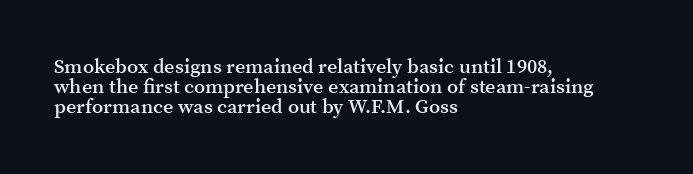
Compared with an ordinary text face, these strokes are moderately heavier — a semibold. The baseline area is clear. Observe the ordinary spacing: letters are neighbours, not strangers. When letters stand straight like this, we call the style roman or upright. The paragraph shown leans on its left margin. Notice how descenders almost collide with the ascenders below — that's tight leading.
